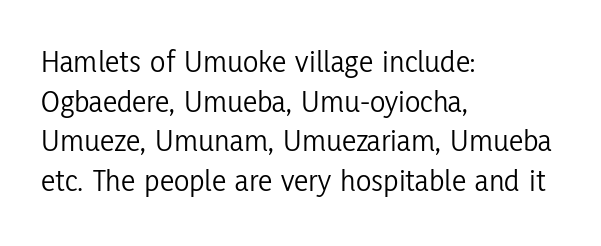
The image shows 32 px light, condensed sans-serif type, upright; set left-aligned, line spacing 1.24x, normal letter spacing, not underlined; low stroke contrast and a medium x-height.
